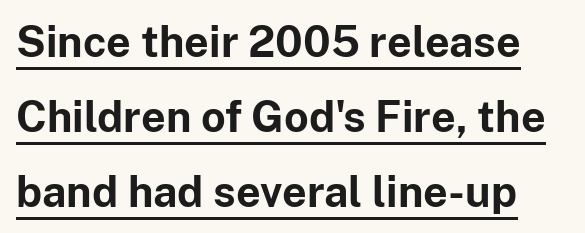
Q: Is the text bold? A: Yes.
Q: Is the text italic (slanted)? A: No, it is upright.
Q: Is the typeface a serif or a sans-serif typeface? A: Sans-serif.
Q: Is the text underlined? A: Yes.
Q: Is the spacing between letters normal or unusually wide? A: Normal.
Q: Width (condensed, normal, or wide)? A: Normal.
Q: Stroke contrast? A: Low.
Q: x-height? A: Medium.
Q: Monospaced? A: No.
